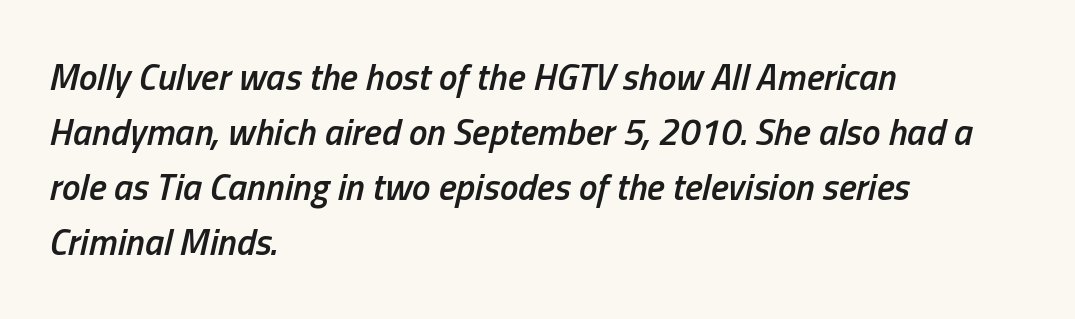
Q: Is the text bold? A: Semi-bold.
Q: Is the text italic (slanted)? A: Yes, it leans right by about 13 degrees.
Q: Is the text underlined? A: No.
Q: How is the paragraph aligned? A: Left-aligned.
Q: Is the spacing between letters normal or unusually wide? A: Normal.
Q: Is the spacing between lines tight, normal or loose? A: Normal.
Q: Width (condensed, normal, or wide)? A: Condensed.
Q: Stroke contrast? A: Low.
Q: x-height? A: Medium.
Q: Monospaced? A: No.
